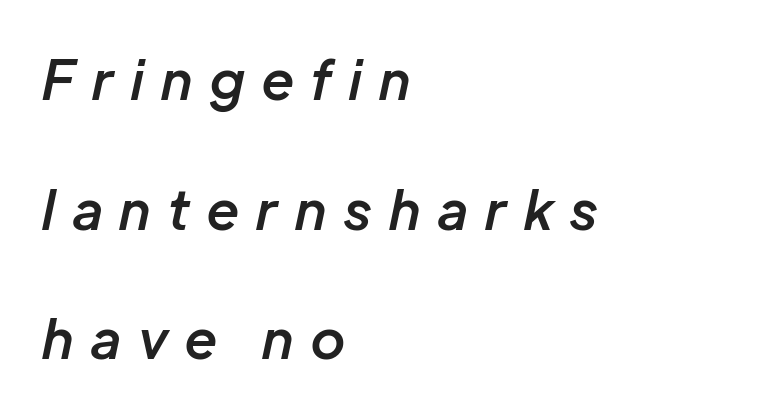
The image shows 54 px semibold type, italic (leaning right); set left-aligned, loose line spacing (2.4x), unusually wide letter spacing (+0.33 em), not underlined; low stroke contrast and a medium x-height.
